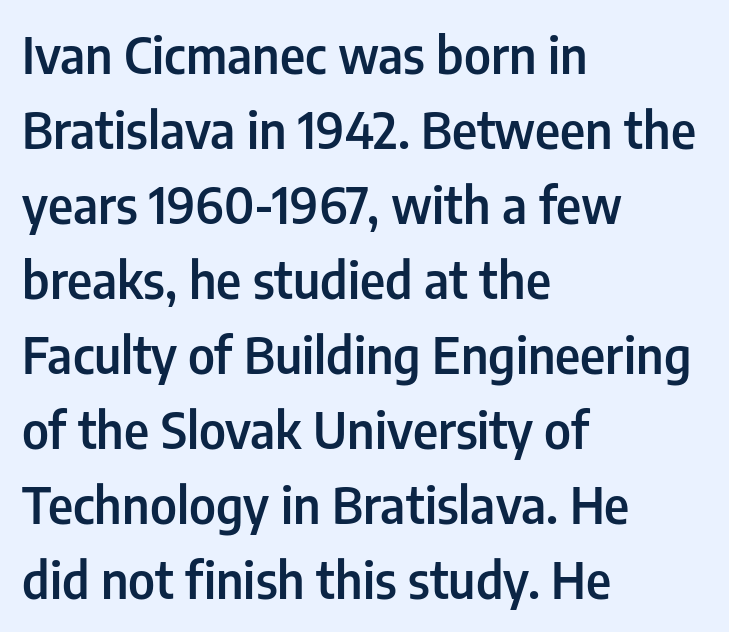
Q: Is the text bold? A: Semi-bold.
Q: Is the text italic (slanted)? A: No, it is upright.
Q: Is the typeface a serif or a sans-serif typeface? A: Sans-serif.
Q: Is the text underlined? A: No.
Q: How is the paragraph aligned? A: Left-aligned.
Q: Is the spacing between letters normal or unusually wide? A: Normal.
Q: Is the spacing between lines tight, normal or loose? A: Normal.
Q: Width (condensed, normal, or wide)? A: Condensed.
Q: Stroke contrast? A: Low.
Q: x-height? A: Medium.
Q: Monospaced? A: No.
